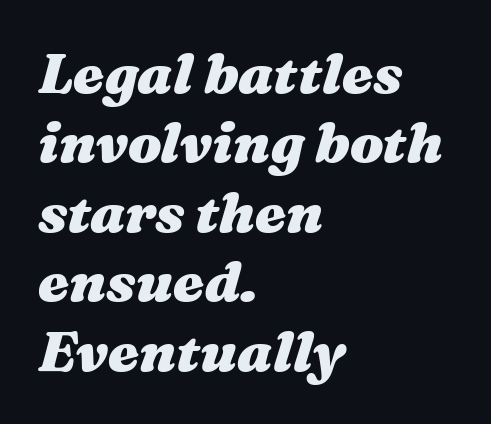
{"italic": "yes", "lean": "right", "slant_degrees": 16, "bold": "yes", "weight": "heavy", "width": "wide", "stroke_contrast": "medium", "x_height": "medium", "monospaced": "no", "underline": "no", "align": "left", "line_spacing_ratio": 1.24, "letter_spacing": "normal", "letter_spacing_em": 0.0, "glyph_px": 56}
